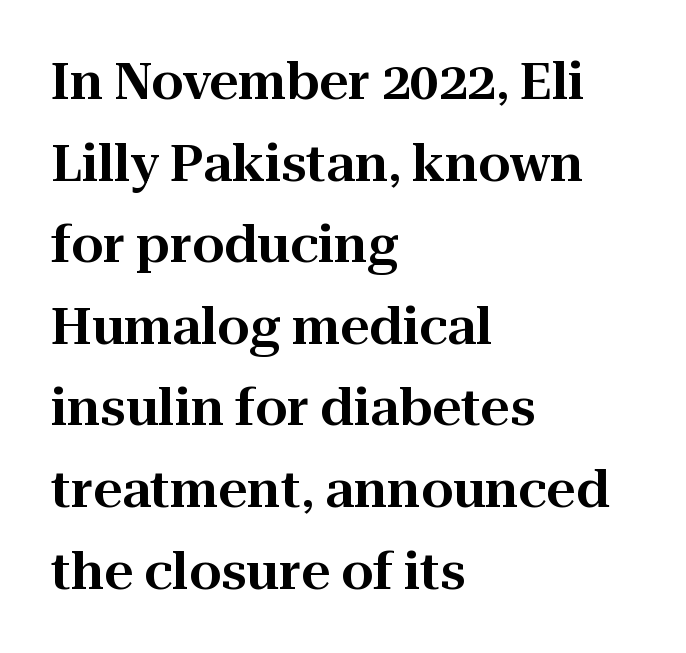
The image shows 51 px serif type, upright; set left-aligned, normal line spacing (1.6x), normal letter spacing, not underlined; high stroke contrast and a medium x-height.
